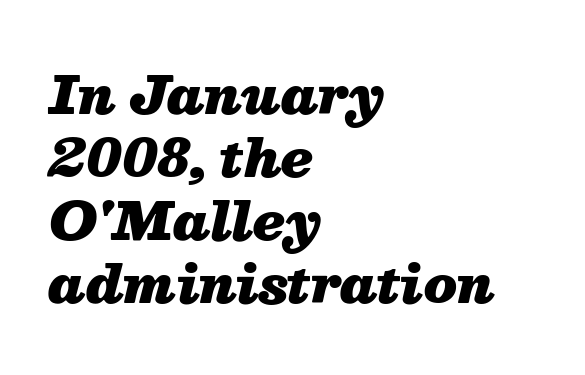
{"italic": "yes", "lean": "right", "slant_degrees": 13, "bold": "yes", "weight": "heavy", "width": "normal", "stroke_contrast": "medium", "x_height": "medium", "monospaced": "no", "underline": "no", "align": "left", "line_spacing_ratio": 1.21, "letter_spacing": "normal", "letter_spacing_em": 0.0, "glyph_px": 52}
